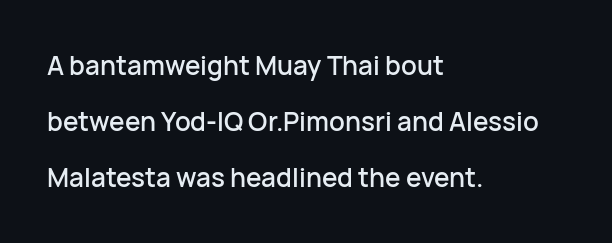
The area under the type is left untouched. A roman cut, with each character standing at attention. Each new line begins a long way beneath the previous one. The ragged edge is on the right, which tells us the setting is flush left. Each word holds together tightly as a unit, with standard inter-letter gaps.
